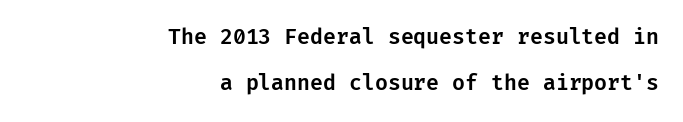
Q: Is the text italic (slanted)? A: No, it is upright.
Q: Is the text underlined? A: No.
Q: How is the paragraph aligned? A: Right-aligned.
Q: Is the spacing between letters normal or unusually wide? A: Normal.
Q: Is the spacing between lines tight, normal or loose? A: Loose.
